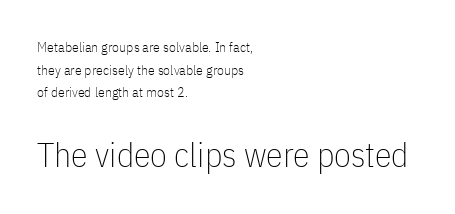
The image shows 34 px thin, condensed sans-serif type, upright; set left-aligned, normal line spacing (1.61x), normal letter spacing, not underlined; the second (bottom) block is 2.43x larger; low stroke contrast and a medium x-height.
